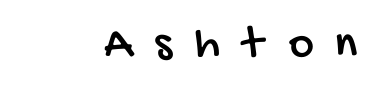
Tracking here is generous; glyphs stand well apart from one another. Casual observation: everything's shoved over to the right. Note the varied advance widths — an 'i' is clearly narrower than an 'm'. You can tell from the bare stems that sans-serif type was used. Plain, unruled lines of type.
